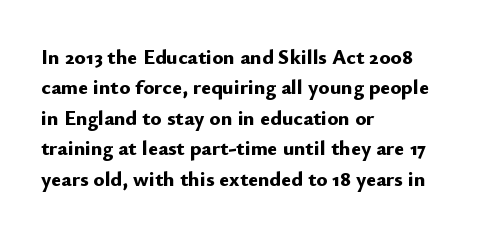
Q: Is the text bold? A: Yes.
Q: Is the text italic (slanted)? A: No, it is upright.
Q: Is the text underlined? A: No.
Q: How is the paragraph aligned? A: Left-aligned.
Q: Is the spacing between letters normal or unusually wide? A: Normal.
Q: Is the spacing between lines tight, normal or loose? A: Normal.
